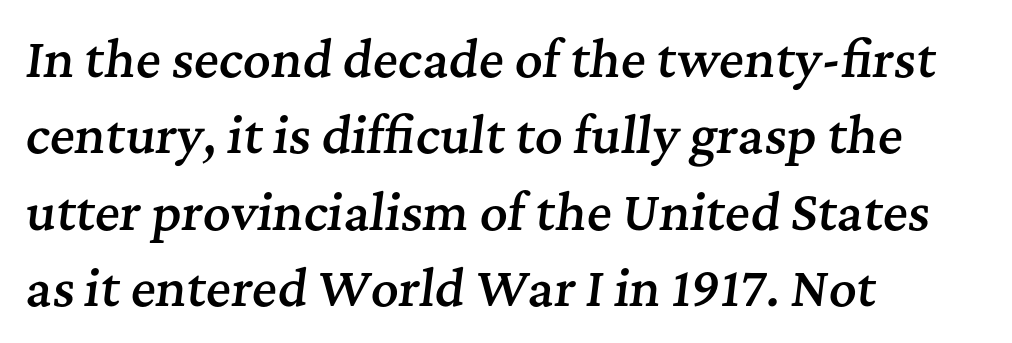
The rendering keeps characters at their native spacing. Just letters on the line, the space beneath them empty. Little horizontal feet cap the strokes, marking this as serif type. Alignment: flush left. Interline gaps are of average width in this sample.
